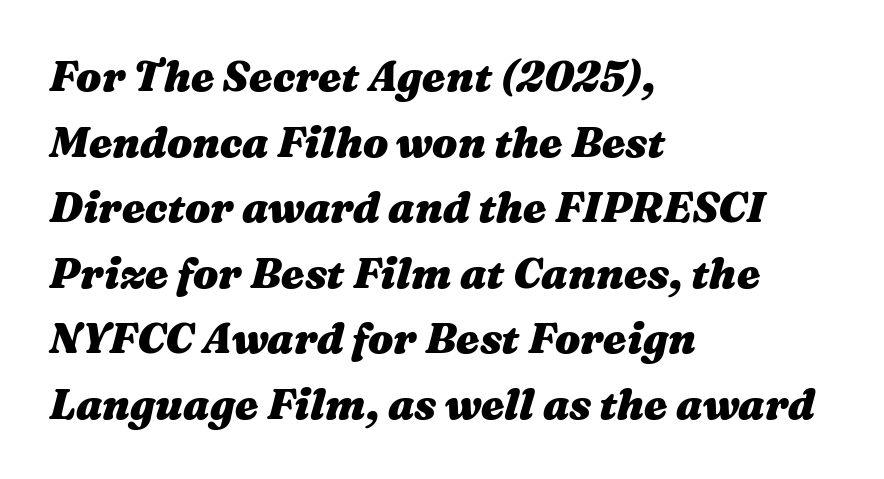
The image shows 42 px heavy, wide type, italic (leaning right); set left-aligned, normal line spacing (1.56x), normal letter spacing, not underlined; medium stroke contrast and a medium x-height.
